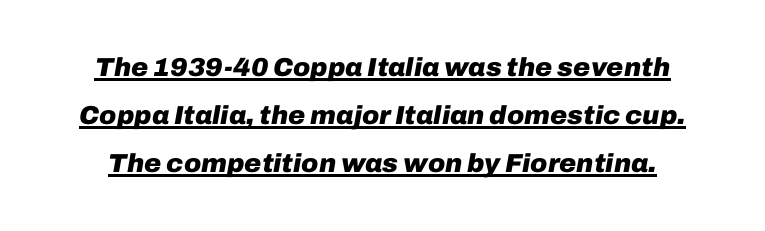
A baseline rule has been typeset under these characters. Designer's note — italics engaged. Inter-character spacing is left at the font's built-in metrics. The sample has been set heavy, in full bold.
